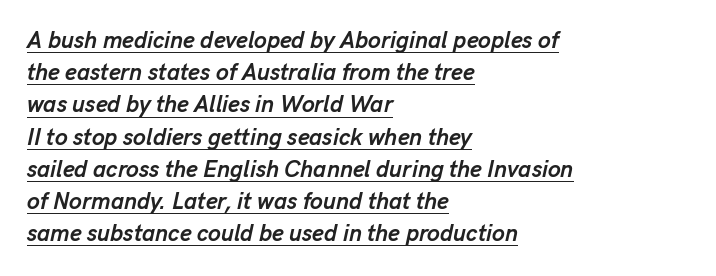
Q: Is the text bold? A: Yes.
Q: Is the text italic (slanted)? A: Yes, it leans right by about 13 degrees.
Q: Is the text underlined? A: Yes.
Q: How is the paragraph aligned? A: Left-aligned.
Q: Is the spacing between letters normal or unusually wide? A: Normal.
Q: Is the spacing between lines tight, normal or loose? A: Normal.
